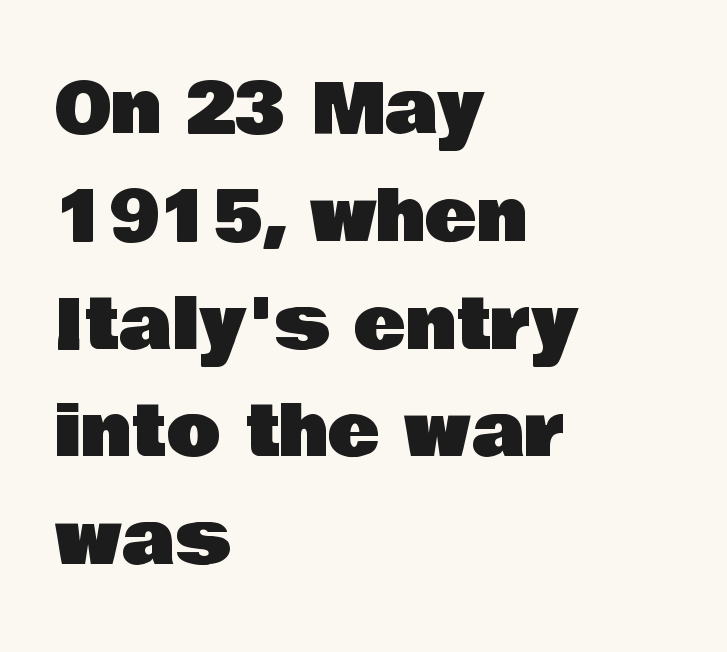
Q: Is the text italic (slanted)? A: No, it is upright.
Q: Is the typeface a serif or a sans-serif typeface? A: Sans-serif.
Q: Is the text underlined? A: No.
Q: How is the paragraph aligned? A: Left-aligned.
Q: Is the spacing between letters normal or unusually wide? A: Normal.
Q: Is the spacing between lines tight, normal or loose? A: Normal.
Q: Width (condensed, normal, or wide)? A: Normal.
Q: Stroke contrast? A: Low.
Q: x-height? A: Large.
Q: Monospaced? A: No.
